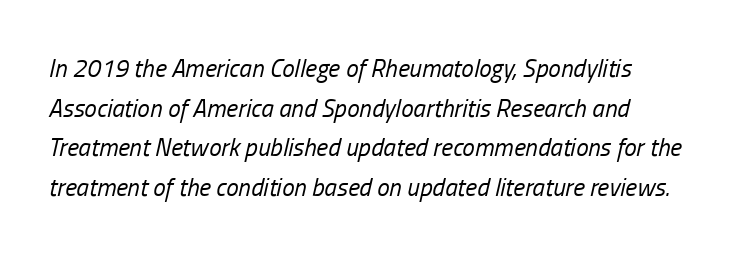
Q: Is the text bold? A: No.
Q: Is the text italic (slanted)? A: Yes, it leans right by about 13 degrees.
Q: Is the text underlined? A: No.
Q: Is the spacing between letters normal or unusually wide? A: Normal.
Q: Is the spacing between lines tight, normal or loose? A: Normal.
